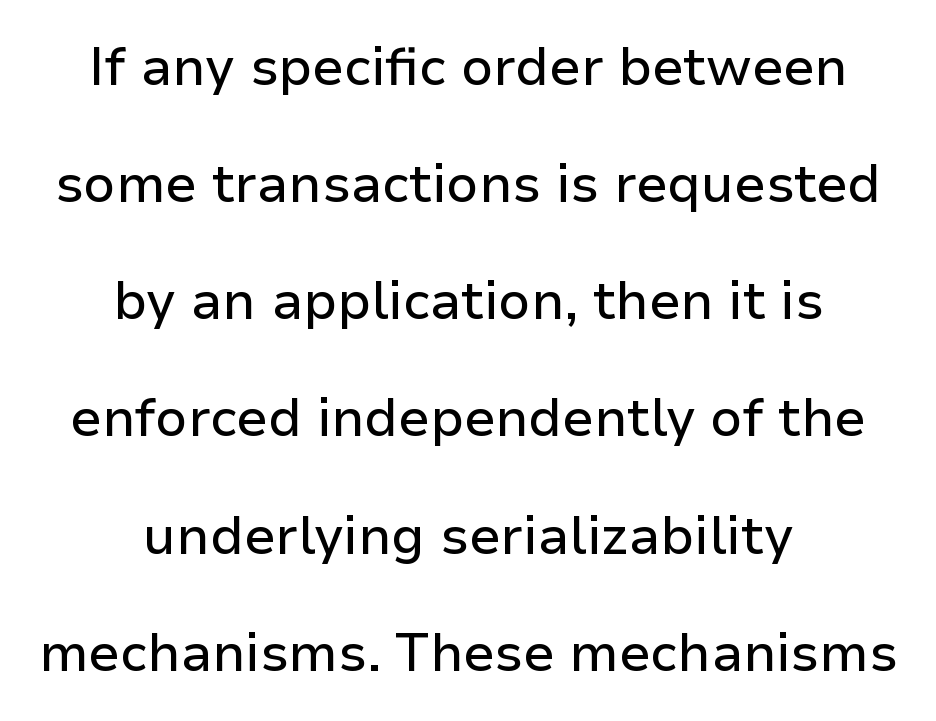
Q: Is the text italic (slanted)? A: No, it is upright.
Q: Is the typeface a serif or a sans-serif typeface? A: Sans-serif.
Q: Is the text underlined? A: No.
Q: How is the paragraph aligned? A: Centered.
Q: Is the spacing between letters normal or unusually wide? A: Normal.
Q: Is the spacing between lines tight, normal or loose? A: Loose.
Q: Width (condensed, normal, or wide)? A: Normal.
Q: Stroke contrast? A: Low.
Q: x-height? A: Medium.
Q: Monospaced? A: No.
